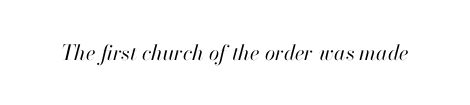
Yep, that's italic — everything's leaning. The face looks like a standard text weight, possibly lighter. This sample uses plain, unmodified letter spacing. Descenders hang freely into open space.
